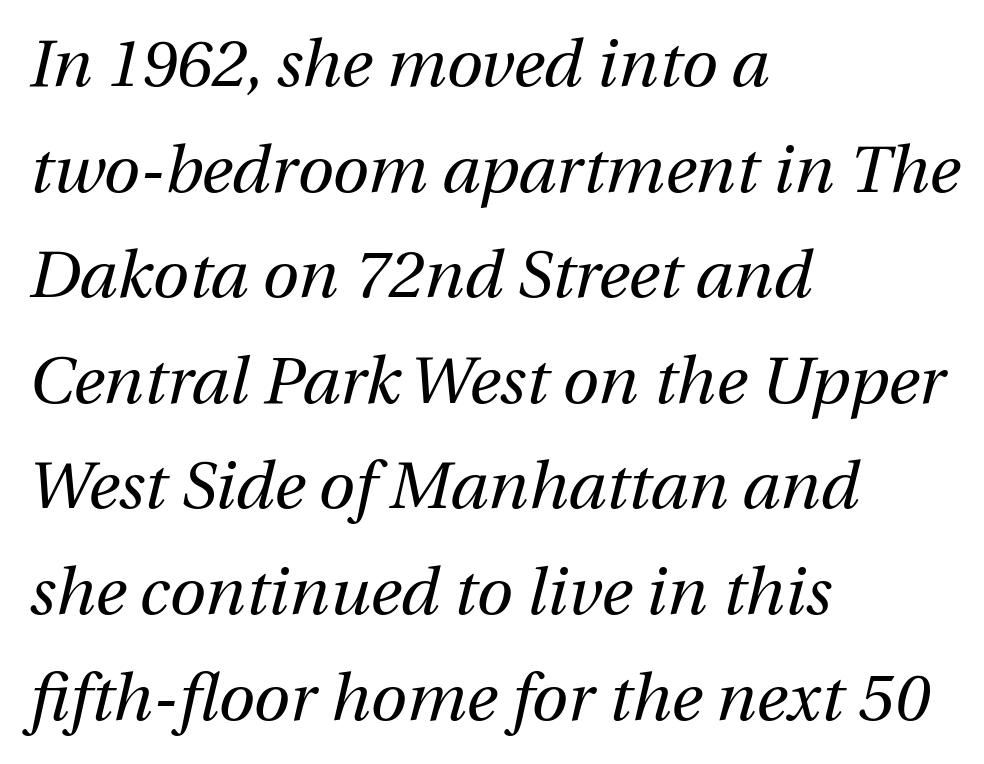
Q: Is the text bold? A: No.
Q: Is the text italic (slanted)? A: Yes, it leans right by about 12 degrees.
Q: Is the text underlined? A: No.
Q: How is the paragraph aligned? A: Left-aligned.
Q: Is the spacing between letters normal or unusually wide? A: Normal.
Q: Is the spacing between lines tight, normal or loose? A: Normal.
Q: Width (condensed, normal, or wide)? A: Normal.
Q: Stroke contrast? A: Medium.
Q: x-height? A: Medium.
Q: Monospaced? A: No.
